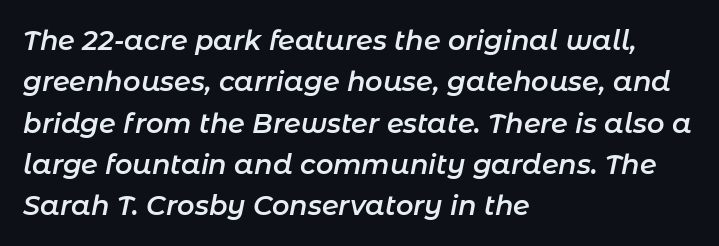
Q: Is the text bold? A: Semi-bold.
Q: Is the text italic (slanted)? A: Yes, it leans right by about 11 degrees.
Q: Is the text underlined? A: No.
Q: How is the paragraph aligned? A: Left-aligned.
Q: Is the spacing between letters normal or unusually wide? A: Normal.
Q: Is the spacing between lines tight, normal or loose? A: Normal.
